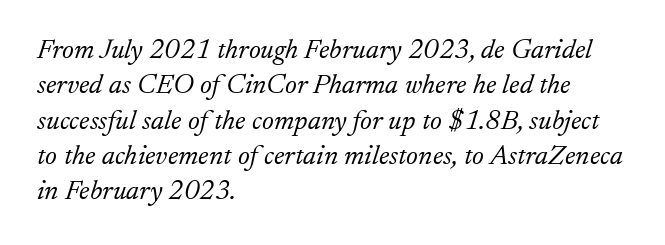
The image shows 28 px light serif type, italic (leaning right); set left-aligned, normal line spacing (1.26x), normal letter spacing, not underlined; low stroke contrast and a small x-height.
